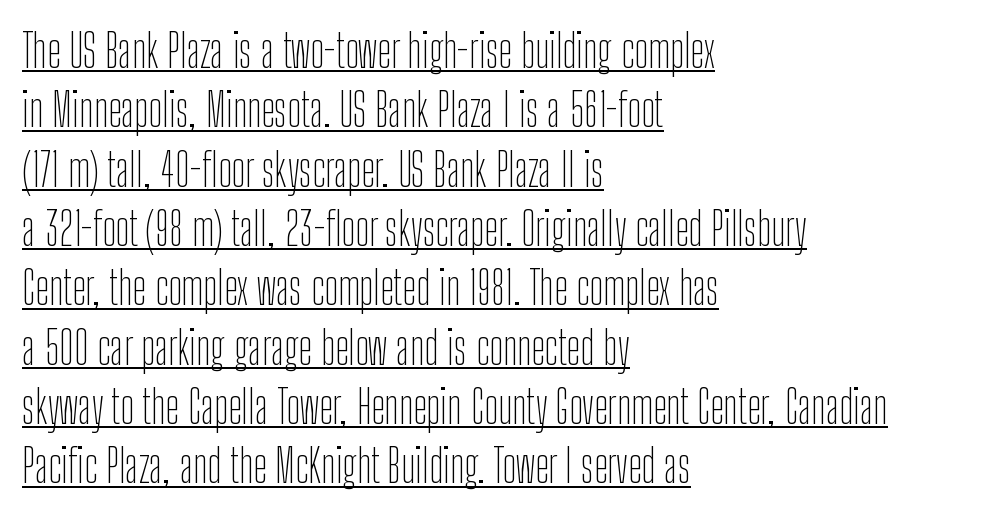
Q: Is the text bold? A: No.
Q: Is the text italic (slanted)? A: No, it is upright.
Q: Is the typeface a serif or a sans-serif typeface? A: Sans-serif.
Q: Is the text underlined? A: Yes.
Q: How is the paragraph aligned? A: Left-aligned.
Q: Is the spacing between letters normal or unusually wide? A: Normal.
Q: Is the spacing between lines tight, normal or loose? A: Normal.
Q: Width (condensed, normal, or wide)? A: Condensed.
Q: Stroke contrast? A: Low.
Q: x-height? A: Medium.
Q: Monospaced? A: No.
